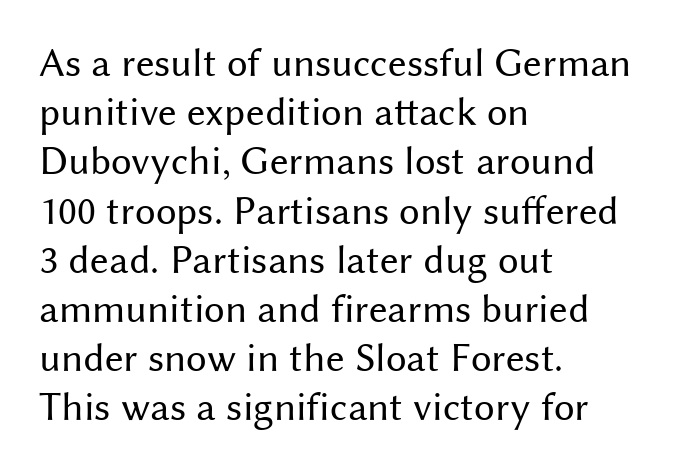
{"serif": "no", "italic": "no", "bold": "no", "weight": "regular", "width": "normal", "stroke_contrast": "medium", "x_height": "medium", "monospaced": "no", "underline": "no", "align": "left", "line_spacing_ratio": 1.2, "letter_spacing": "normal", "letter_spacing_em": 0.0, "glyph_px": 41}
